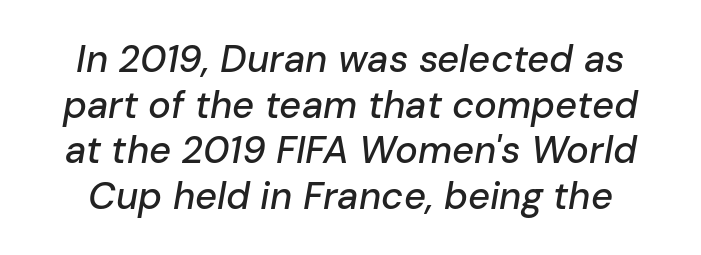
The passage shown is not underscored anywhere. This rendering leaves character spacing at its baseline value. Looking at the ascenders, they clearly lean. Looks like regular typesetting: each glyph gets only the width it needs.
